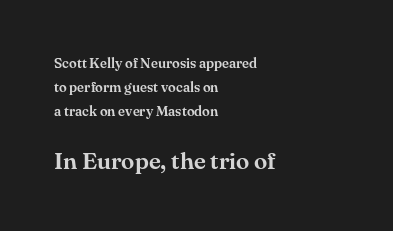
{"italic": "no", "underline": "no", "align": "left", "line_spacing_ratio": 1.71, "letter_spacing": "normal", "letter_spacing_em": 0.0, "larger_block": "second", "size_ratio": 1.71, "glyph_px": 24}
